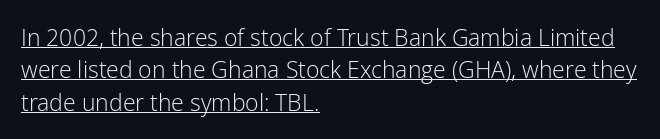
{"italic": "no", "bold": "no", "underline": "yes", "align": "left", "line_spacing": "normal", "line_spacing_ratio": 1.41, "letter_spacing": "normal", "letter_spacing_em": 0.0, "glyph_px": 23}
